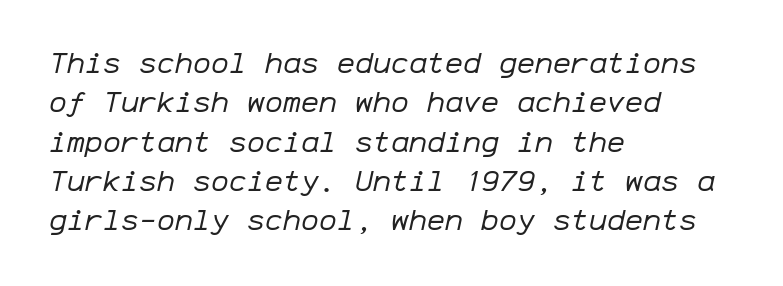
Each stroke keeps to a modest, everyday thickness or less. The lines sit at an ordinary, default distance from one another. Every character here occupies the same horizontal width, giving the sample a typewriter-like rhythm. Standard letterfit; no display-style spreading of the glyphs. The passage shown leans; its letterforms are oblique. Underlining? Definitely not there.
